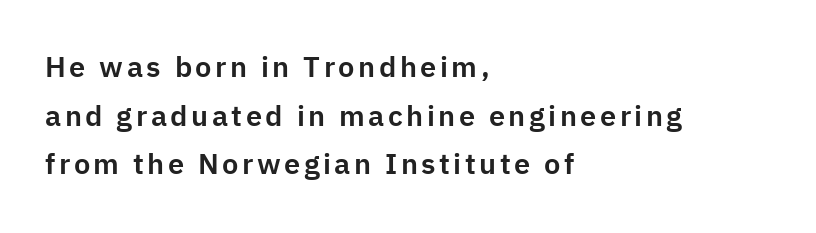
The image shows 29 px sans-serif type, upright; set left-aligned, normal line spacing (1.68x), not underlined; low stroke contrast and a medium x-height.
